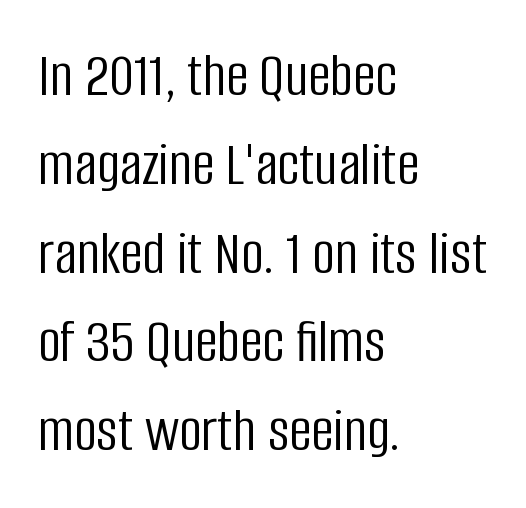
The image shows 63 px light, condensed sans-serif type, upright; set left-aligned, normal line spacing (1.41x), normal letter spacing, not underlined; low stroke contrast and a large x-height.
